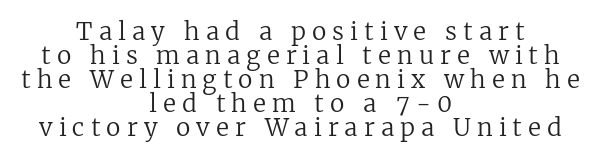
{"italic": "no", "bold": "no", "underline": "no", "align": "center", "line_spacing": "tight", "line_spacing_ratio": 1.0, "letter_spacing": "wide", "letter_spacing_em": 0.25, "glyph_px": 24}
